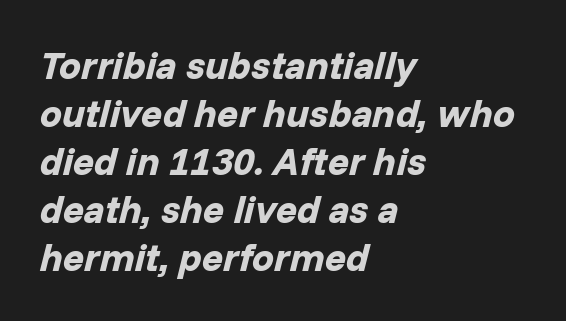
{"italic": "yes", "lean": "right", "slant_degrees": 14, "bold": "yes", "weight": "bold", "width": "normal", "stroke_contrast": "low", "x_height": "medium", "monospaced": "no", "underline": "no", "align": "left", "line_spacing_ratio": 1.23, "letter_spacing": "normal", "letter_spacing_em": 0.0, "glyph_px": 39}
